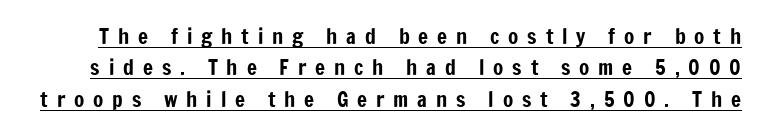
The gaps between neighbouring characters are conspicuously large. Leading: standard. You can see a thin bar hugging the bottom of the glyphs. This is roman type, the default non-slanted kind.
